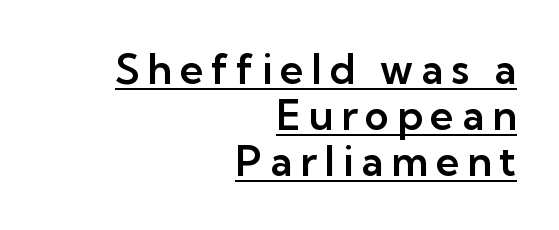
{"serif": "no", "italic": "no", "width": "normal", "stroke_contrast": "low", "x_height": "medium", "monospaced": "no", "underline": "yes", "align": "right", "line_spacing": "tight", "line_spacing_ratio": 1.12, "glyph_px": 41}
